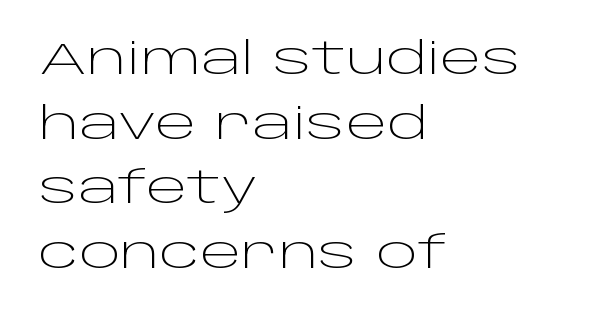
The image shows 44 px light, wide sans-serif type, upright; set left-aligned, normal line spacing (1.47x), normal letter spacing, not underlined; low stroke contrast and a large x-height.
